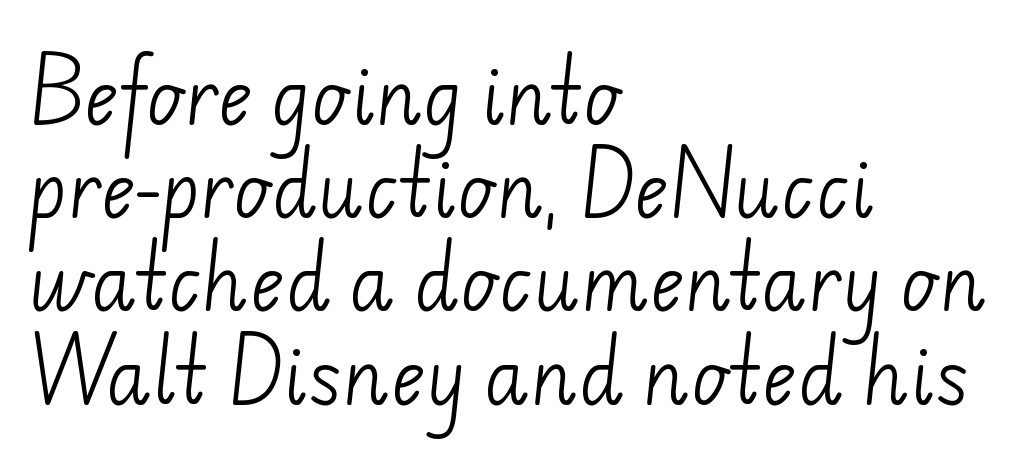
The image shows 74 px light sans-serif type; set left-aligned, normal line spacing (1.26x), normal letter spacing, not underlined; low stroke contrast and a small x-height.
